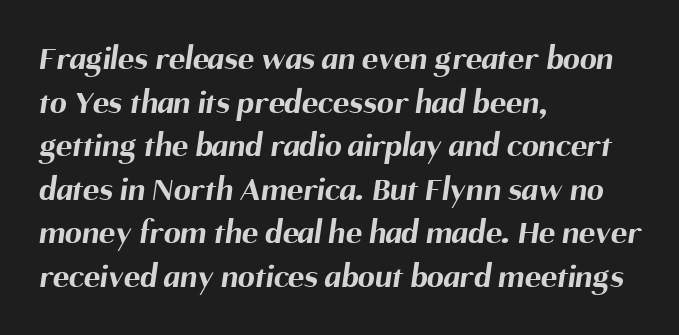
Does extra space separate the letters? No, they use regular spacing. Caption: multi-line text, flush left, ragged right. How heavy is the stroke? Heavy — this is a bold. The string is rendered with underlining switched off. These lines are rendered in a variable-pitch font.
